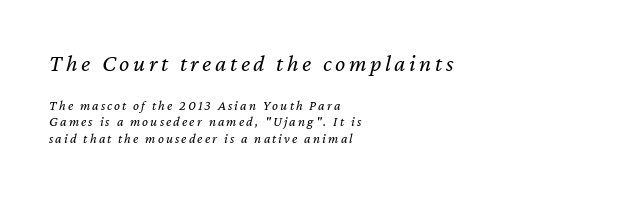
The image shows 24 px text type, italic (leaning right); set left-aligned, line spacing 1.19x, not underlined; the first (top) block is 1.71x larger.
